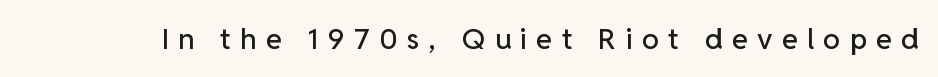
Q: Is the text italic (slanted)? A: No, it is upright.
Q: Is the typeface a serif or a sans-serif typeface? A: Sans-serif.
Q: Is the text underlined? A: No.
Q: Is the spacing between letters normal or unusually wide? A: Unusually wide.
Q: Width (condensed, normal, or wide)? A: Normal.
Q: Stroke contrast? A: Low.
Q: x-height? A: Medium.
Q: Monospaced? A: No.
